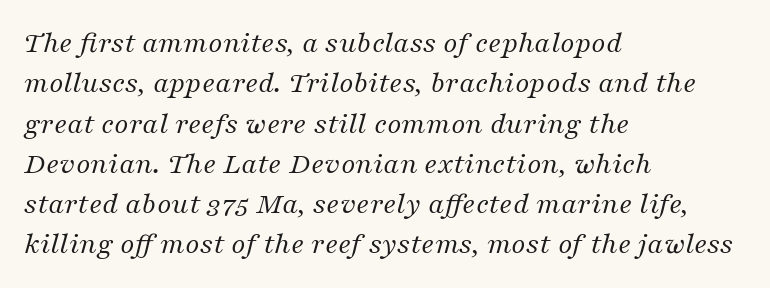
Spacing between characters is what you'd get straight out of the box. Notice how descenders clear the ascenders below comfortably — that's standard leading. Reading down the block, your eye returns to a fixed left position each line. The font is comparable to plain body text, perhaps lighter. You can tell from the footed stems that serif type was used.
